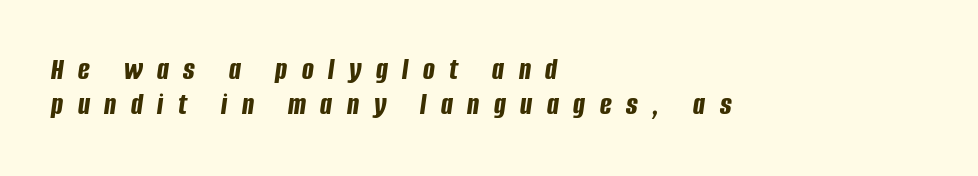
The image shows 31 px bold, condensed type, italic (leaning right); set left-aligned, tight line spacing (1.13x), unusually wide letter spacing (+0.47 em), not underlined; low stroke contrast and a large x-height.
